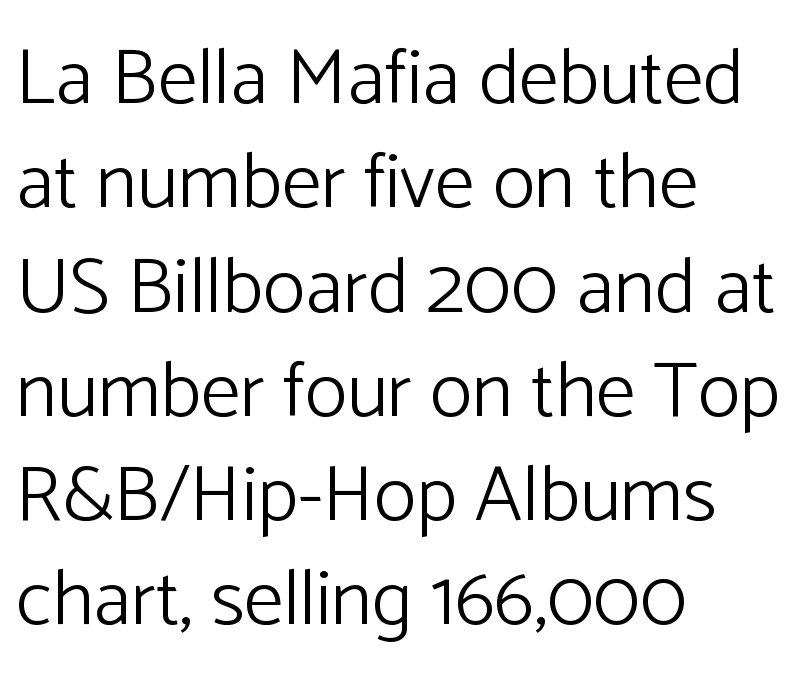
Nothing unusual about the tracking: characters are spaced as the font intends. Quick note: underline off. The letterforms sit at book weight or below. A classic flush-left, rag-right setting is used for this passage. Reading down the column, the eye jumps a familiar distance to each next line. Note the varied advance widths — an 'i' is clearly narrower than an 'm'.
